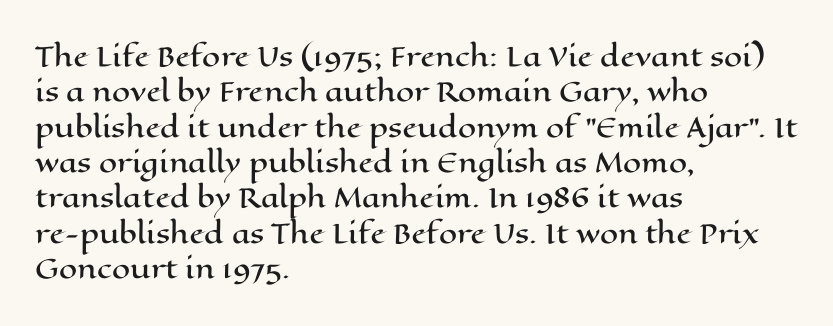
The image shows 26 px text type, upright; set left-aligned, normal line spacing (1.36x), normal letter spacing, not underlined.
